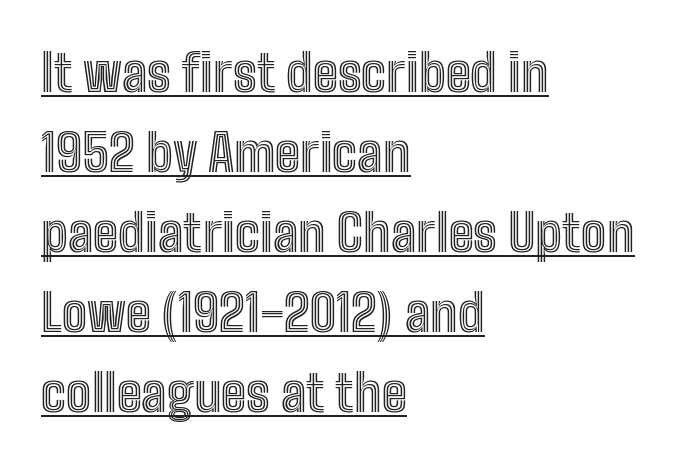
The image shows 51 px condensed type, upright; set left-aligned, normal line spacing (1.57x), normal letter spacing, underlined; a medium x-height.
